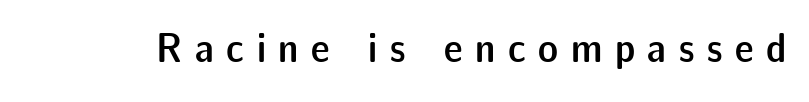
{"serif": "no", "italic": "no", "bold": "semi", "weight": "semibold", "width": "normal", "stroke_contrast": "low", "x_height": "medium", "monospaced": "no", "underline": "no", "letter_spacing": "wide", "letter_spacing_em": 0.3, "glyph_px": 42}
